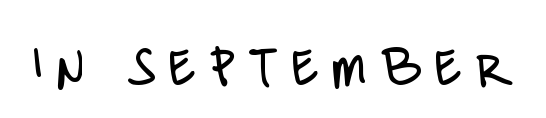
{"serif": "no", "italic": "no", "bold": "no", "weight": "light", "width": "condensed", "stroke_contrast": "low", "x_height": "large", "monospaced": "no", "underline": "no", "letter_spacing": "wide", "letter_spacing_em": 0.21, "glyph_px": 61}
